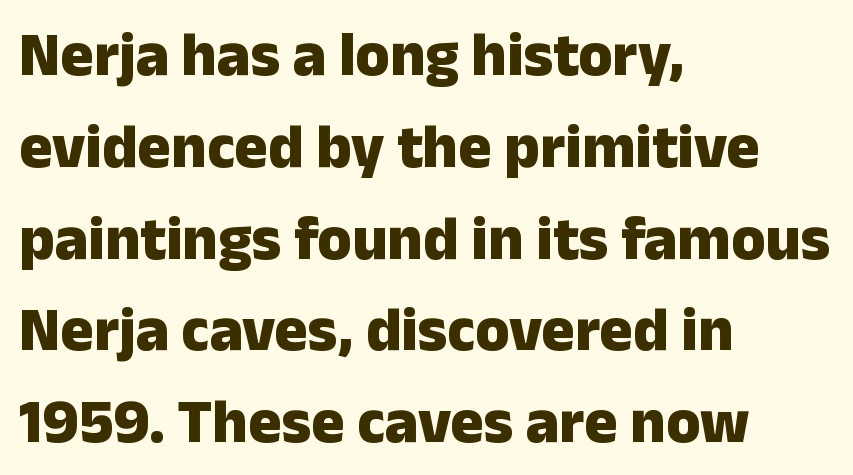
The paragraph has a hard left edge and a soft right edge. Any mark beneath the type? The region is blank. Each letter keeps its own natural width here, so spacing adapts to shape. Serifs: no, the terminals of the letterforms are clean.
